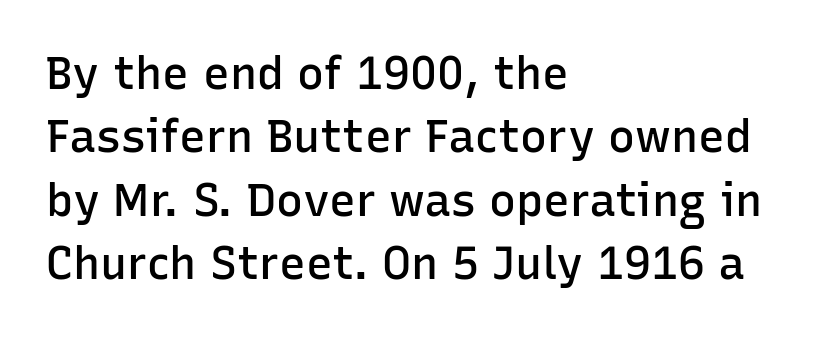
The image shows 45 px semibold sans-serif type, upright; set left-aligned, normal line spacing (1.41x), normal letter spacing, not underlined; low stroke contrast and a medium x-height.
